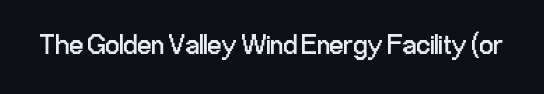
{"serif": "no", "italic": "no", "bold": "no", "weight": "regular", "width": "condensed", "stroke_contrast": "low", "x_height": "medium", "monospaced": "no", "underline": "no", "letter_spacing": "normal", "letter_spacing_em": 0.0, "glyph_px": 28}
